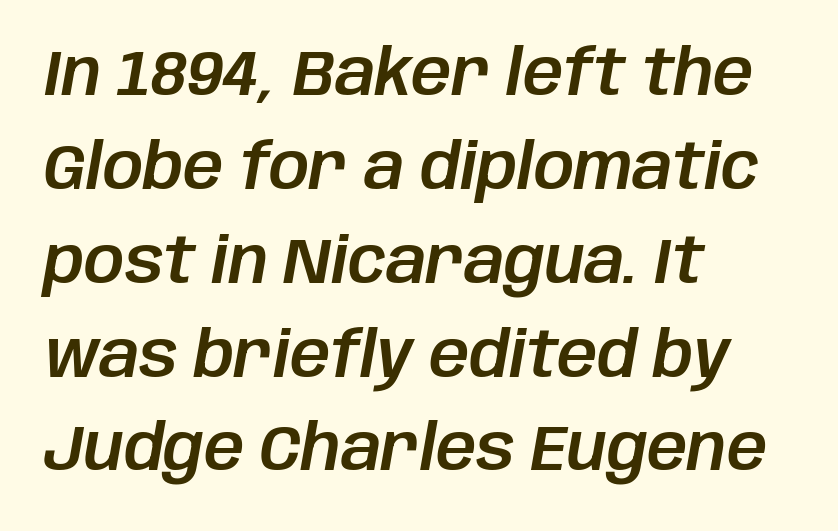
The passage shown has conventional tracking throughout. The block of text has a typical density, with ordinary space between rows. Slant detected: the letters are inclined. Spacing verdict: proportional, widths tailored to each character. The typesetter chose a ragged-right arrangement here. The strip under each line holds only bare page.
